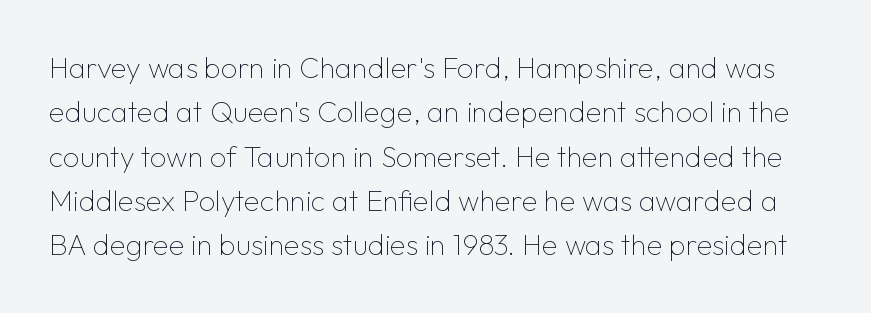
The image shows 29 px thin sans-serif type, upright; set normal line spacing (1.53x), normal letter spacing, not underlined; low stroke contrast and a medium x-height.
